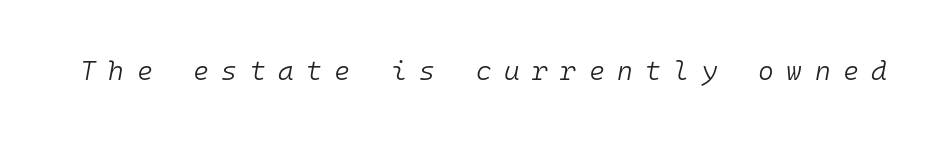
The image shows 27 px text type, italic (leaning right); set unusually wide letter spacing (+0.46 em), not underlined.
